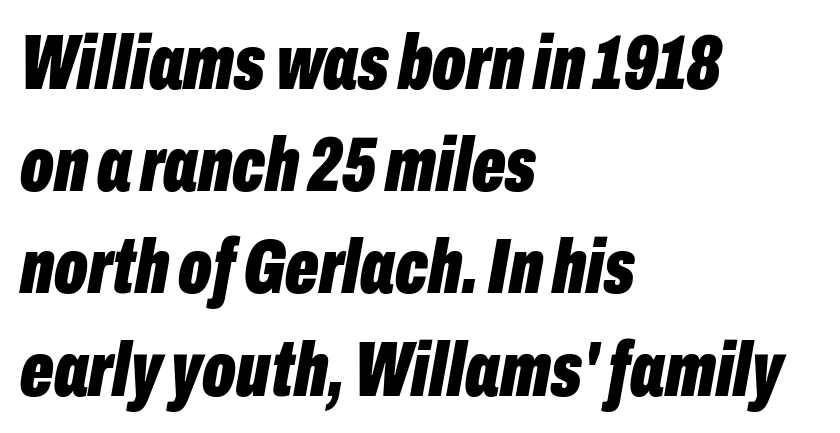
Q: Is the text bold? A: Yes.
Q: Is the text italic (slanted)? A: Yes, it leans right by about 10 degrees.
Q: Is the text underlined? A: No.
Q: How is the paragraph aligned? A: Left-aligned.
Q: Is the spacing between letters normal or unusually wide? A: Normal.
Q: Is the spacing between lines tight, normal or loose? A: Normal.
Q: Width (condensed, normal, or wide)? A: Condensed.
Q: Stroke contrast? A: Low.
Q: x-height? A: Medium.
Q: Monospaced? A: No.
